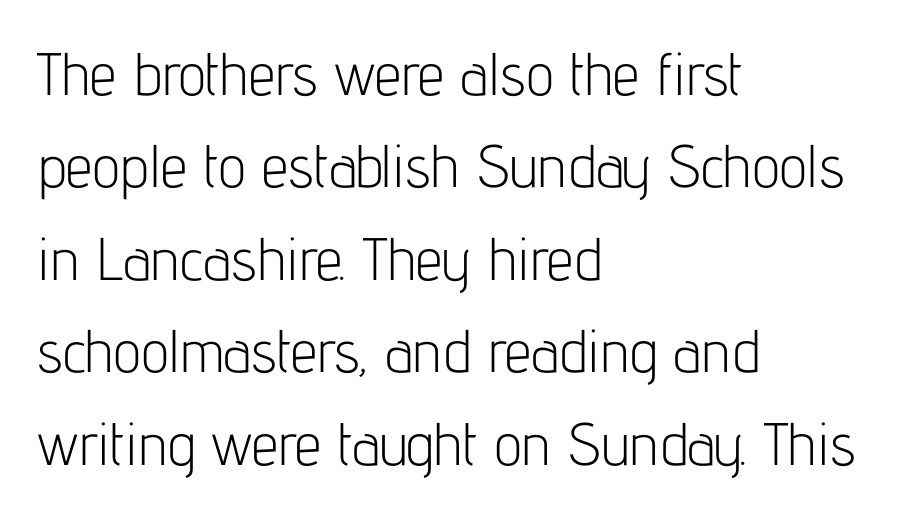
Q: Is the text bold? A: No.
Q: Is the text italic (slanted)? A: No, it is upright.
Q: Is the typeface a serif or a sans-serif typeface? A: Sans-serif.
Q: Is the text underlined? A: No.
Q: How is the paragraph aligned? A: Left-aligned.
Q: Is the spacing between letters normal or unusually wide? A: Normal.
Q: Is the spacing between lines tight, normal or loose? A: Normal.
Q: Width (condensed, normal, or wide)? A: Condensed.
Q: Stroke contrast? A: Low.
Q: x-height? A: Medium.
Q: Monospaced? A: No.
